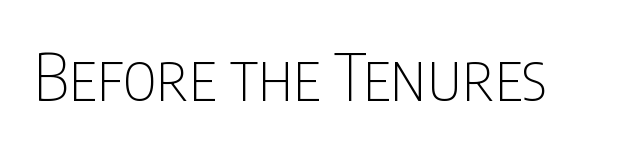
The image shows 65 px thin, condensed sans-serif type, upright; set normal letter spacing, not underlined; low stroke contrast and a large x-height.
